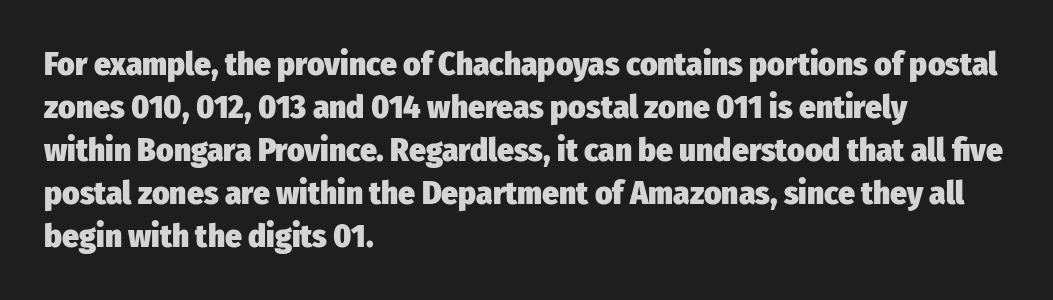
{"serif": "no", "italic": "no", "bold": "yes", "weight": "heavy", "width": "condensed", "stroke_contrast": "low", "x_height": "medium", "monospaced": "no", "underline": "no", "align": "left", "line_spacing": "normal", "line_spacing_ratio": 1.3, "letter_spacing": "normal", "letter_spacing_em": 0.0, "glyph_px": 33}
